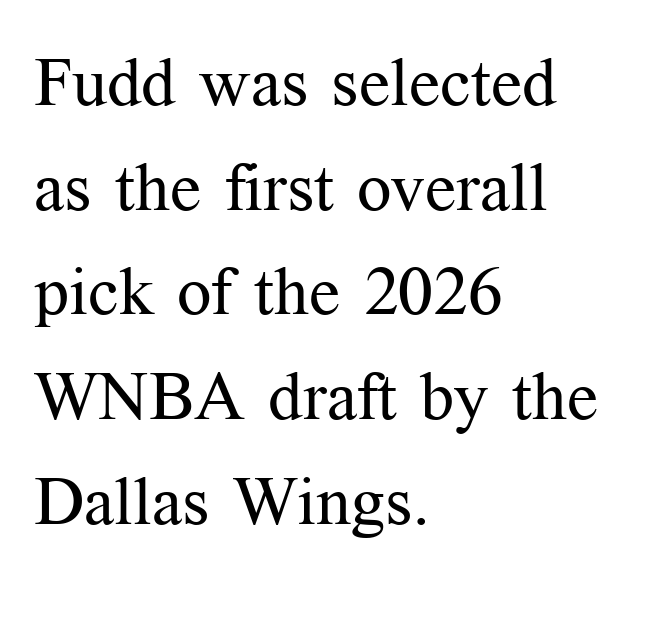
Q: Is the text bold? A: No.
Q: Is the text italic (slanted)? A: No, it is upright.
Q: Is the typeface a serif or a sans-serif typeface? A: Serif.
Q: Is the text underlined? A: No.
Q: How is the paragraph aligned? A: Left-aligned.
Q: Is the spacing between letters normal or unusually wide? A: Normal.
Q: Is the spacing between lines tight, normal or loose? A: Normal.
Q: Width (condensed, normal, or wide)? A: Normal.
Q: Stroke contrast? A: Medium.
Q: x-height? A: Medium.
Q: Monospaced? A: No.
